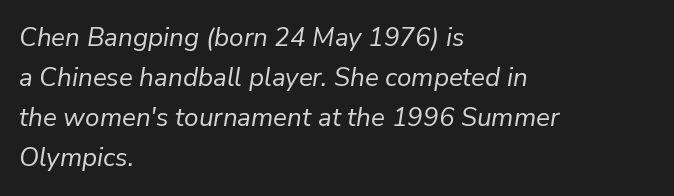
Q: Is the text bold? A: No.
Q: Is the text italic (slanted)? A: Yes, it leans right by about 9 degrees.
Q: Is the text underlined? A: No.
Q: How is the paragraph aligned? A: Left-aligned.
Q: Is the spacing between letters normal or unusually wide? A: Normal.
Q: Is the spacing between lines tight, normal or loose? A: Normal.
